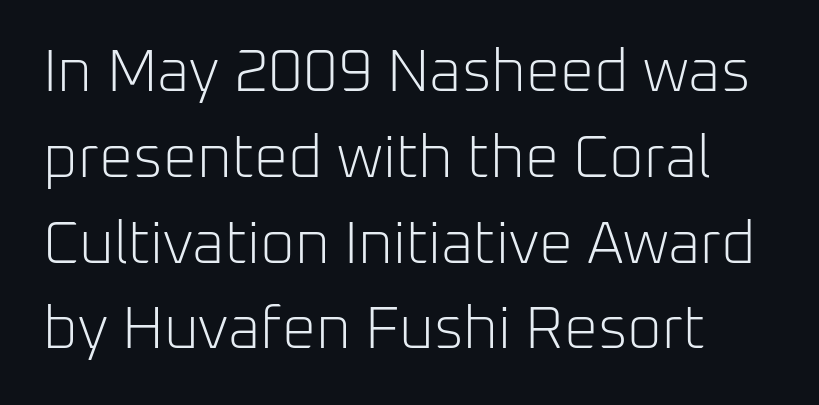
Q: Is the text bold? A: No.
Q: Is the text italic (slanted)? A: No, it is upright.
Q: Is the typeface a serif or a sans-serif typeface? A: Sans-serif.
Q: Is the text underlined? A: No.
Q: Is the spacing between letters normal or unusually wide? A: Normal.
Q: Is the spacing between lines tight, normal or loose? A: Normal.
Q: Width (condensed, normal, or wide)? A: Normal.
Q: Stroke contrast? A: Low.
Q: x-height? A: Medium.
Q: Monospaced? A: No.
